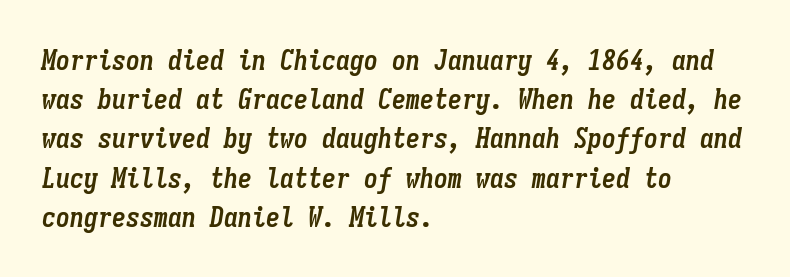
{"italic": "yes", "lean": "right", "slant_degrees": 9, "bold": "yes", "weight": "semibold", "width": "condensed", "stroke_contrast": "low", "x_height": "medium", "monospaced": "yes", "underline": "no", "align": "left", "line_spacing": "normal", "line_spacing_ratio": 1.4, "letter_spacing": "normal", "letter_spacing_em": 0.0, "glyph_px": 28}
